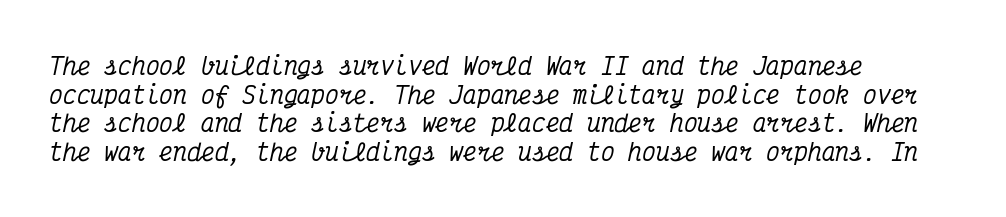
Q: Is the text italic (slanted)? A: Yes, it leans right by about 12 degrees.
Q: Is the text underlined? A: No.
Q: How is the paragraph aligned? A: Left-aligned.
Q: Is the spacing between letters normal or unusually wide? A: Normal.
Q: Is the spacing between lines tight, normal or loose? A: Normal.
